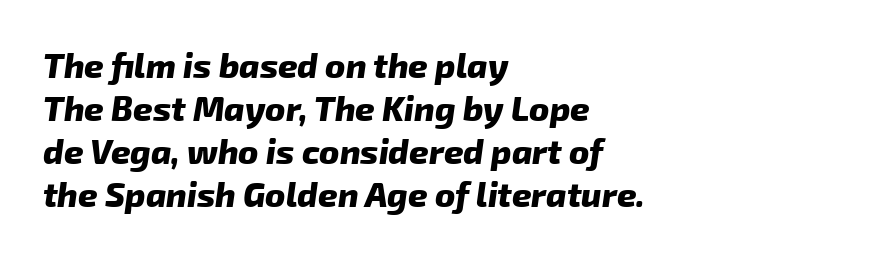
Q: Is the text bold? A: Yes.
Q: Is the typeface a serif or a sans-serif typeface? A: Sans-serif.
Q: Is the text underlined? A: No.
Q: How is the paragraph aligned? A: Left-aligned.
Q: Is the spacing between letters normal or unusually wide? A: Normal.
Q: Is the spacing between lines tight, normal or loose? A: Normal.
Q: Width (condensed, normal, or wide)? A: Normal.
Q: Stroke contrast? A: Low.
Q: x-height? A: Medium.
Q: Monospaced? A: No.
